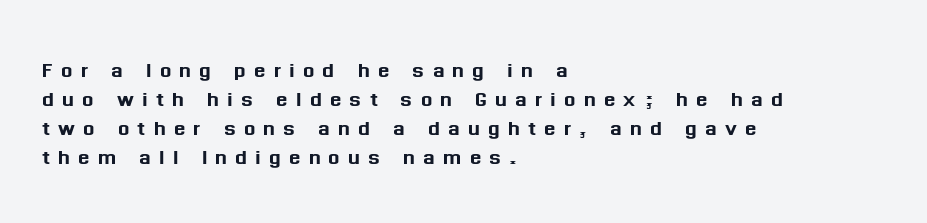
{"italic": "no", "underline": "no", "align": "left", "line_spacing": "tight", "line_spacing_ratio": 1.08, "letter_spacing": "wide", "letter_spacing_em": 0.3, "glyph_px": 27}
